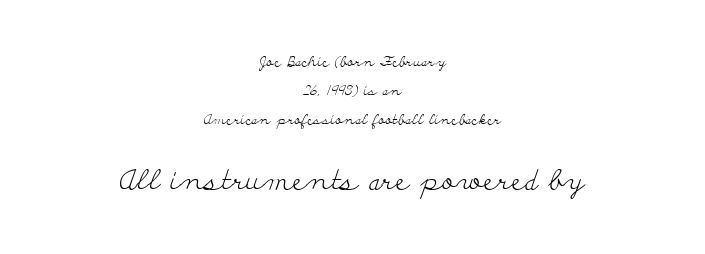
Q: Is the text bold? A: No.
Q: Is the text italic (slanted)? A: Yes.
Q: Is the typeface a serif or a sans-serif typeface? A: Serif.
Q: Is the text underlined? A: No.
Q: How is the paragraph aligned? A: Centered.
Q: Is the spacing between letters normal or unusually wide? A: Normal.
Q: Is the spacing between lines tight, normal or loose? A: Loose.
Q: Which block of text is set in a larger size, the first (top) or the second (bottom)? A: The second (bottom) one.
Q: Width (condensed, normal, or wide)? A: Wide.
Q: Stroke contrast? A: Low.
Q: x-height? A: Small.
Q: Monospaced? A: No.
